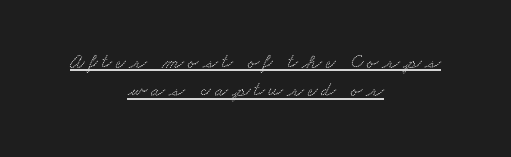
The passage shown has open, widely tracked lettering throughout. The space between consecutive lines is moderate. Caption: multi-line text, centered on the measure. Underlined type.
